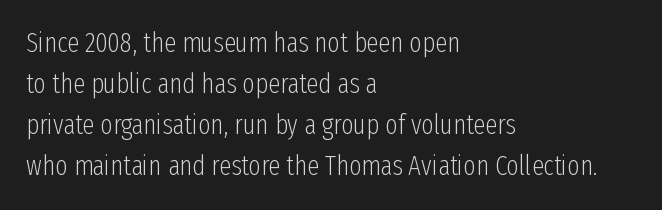
The image shows 27 px text type, upright; set left-aligned, normal line spacing (1.52x), normal letter spacing, not underlined.
